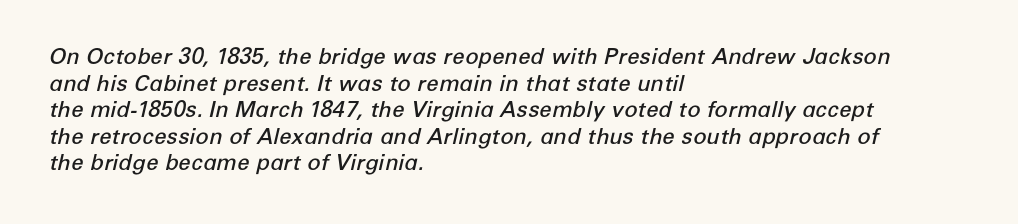
{"italic": "yes", "lean": "right", "slant_degrees": 12, "bold": "semi", "underline": "no", "align": "left", "line_spacing_ratio": 1.21, "letter_spacing": "normal", "letter_spacing_em": 0.0, "glyph_px": 22}
